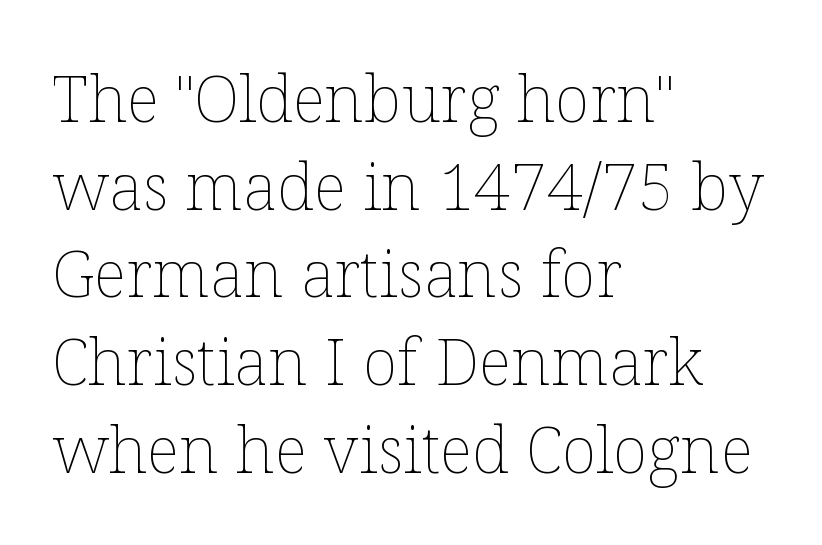
{"italic": "no", "bold": "no", "weight": "thin", "width": "normal", "stroke_contrast": "low", "x_height": "medium", "monospaced": "no", "underline": "no", "align": "left", "line_spacing": "normal", "line_spacing_ratio": 1.35, "letter_spacing": "normal", "letter_spacing_em": 0.0, "glyph_px": 65}
